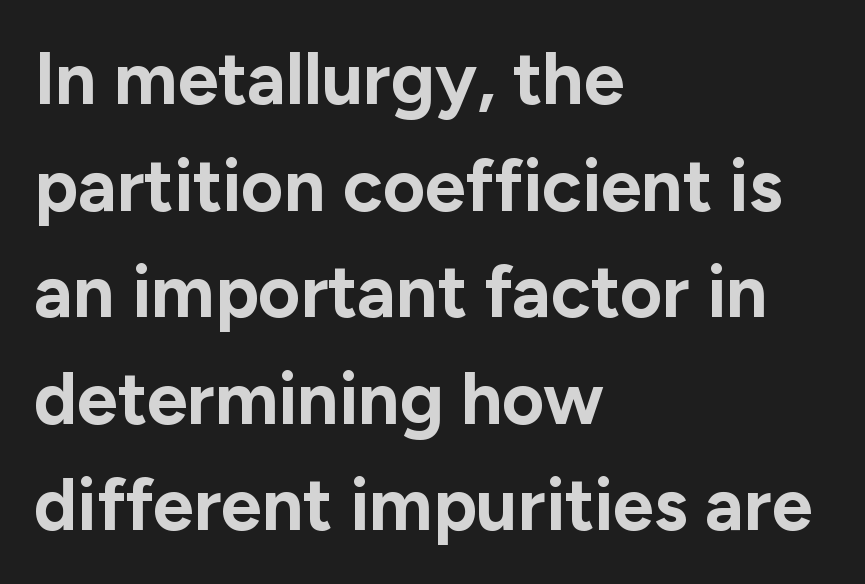
Q: Is the text bold? A: Yes.
Q: Is the text italic (slanted)? A: No, it is upright.
Q: Is the typeface a serif or a sans-serif typeface? A: Sans-serif.
Q: Is the text underlined? A: No.
Q: How is the paragraph aligned? A: Left-aligned.
Q: Is the spacing between letters normal or unusually wide? A: Normal.
Q: Is the spacing between lines tight, normal or loose? A: Normal.
Q: Width (condensed, normal, or wide)? A: Normal.
Q: Stroke contrast? A: Low.
Q: x-height? A: Medium.
Q: Monospaced? A: No.
